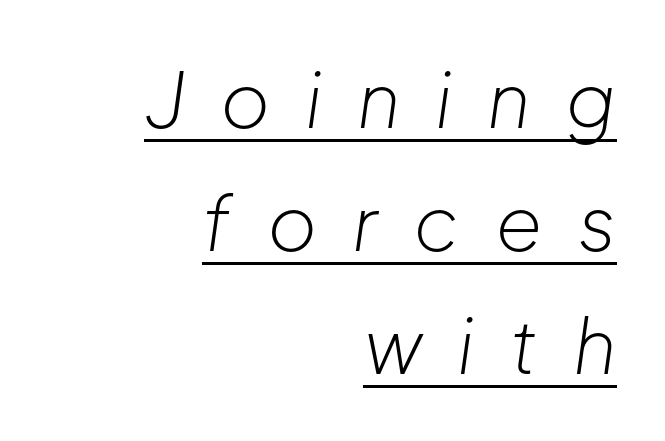
{"italic": "yes", "lean": "right", "slant_degrees": 8, "bold": "no", "weight": "light", "width": "normal", "stroke_contrast": "low", "x_height": "medium", "monospaced": "no", "underline": "yes", "align": "right", "line_spacing": "normal", "line_spacing_ratio": 1.62, "letter_spacing": "wide", "letter_spacing_em": 0.46, "glyph_px": 76}
